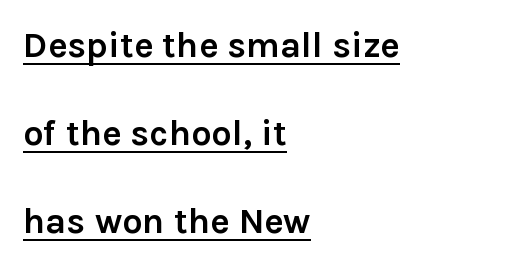
The type sits square on the baseline with zero lean. Note the varied advance widths — an 'i' is clearly narrower than an 'm'. These characters rest on top of a visible drawn line. A typesetter would call this leading open, well beyond the default. Which margin do the lines hug? The left one — the right edge is uneven.
